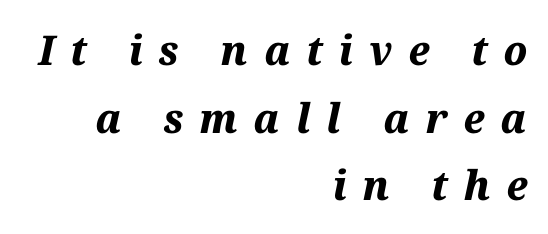
Q: Is the text bold? A: Yes.
Q: Is the text italic (slanted)? A: Yes, it leans right by about 12 degrees.
Q: Is the text underlined? A: No.
Q: How is the paragraph aligned? A: Right-aligned.
Q: Is the spacing between letters normal or unusually wide? A: Unusually wide.
Q: Is the spacing between lines tight, normal or loose? A: Normal.
Q: Width (condensed, normal, or wide)? A: Normal.
Q: Stroke contrast? A: Medium.
Q: x-height? A: Medium.
Q: Monospaced? A: No.
